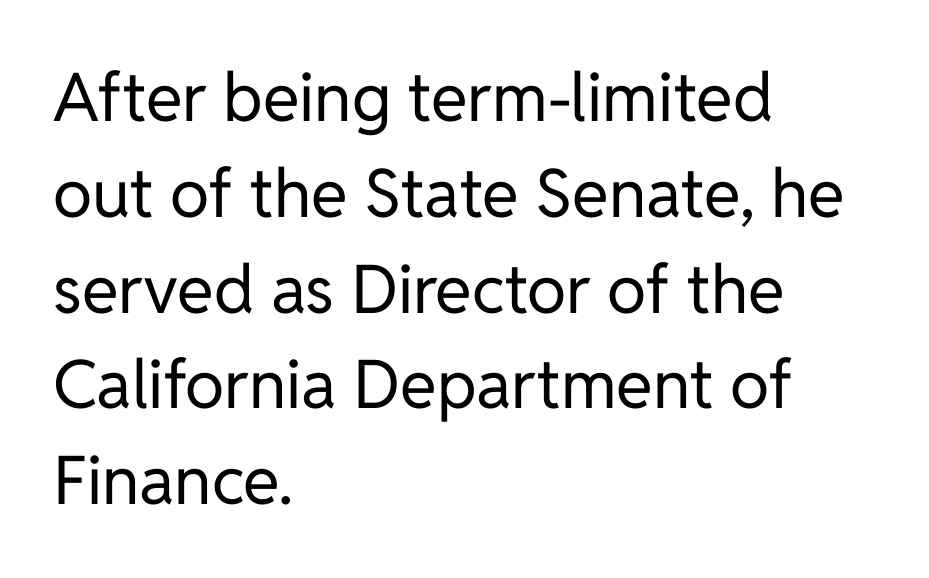
Q: Is the text bold? A: No.
Q: Is the text italic (slanted)? A: No, it is upright.
Q: Is the typeface a serif or a sans-serif typeface? A: Sans-serif.
Q: Is the text underlined? A: No.
Q: How is the paragraph aligned? A: Left-aligned.
Q: Is the spacing between letters normal or unusually wide? A: Normal.
Q: Is the spacing between lines tight, normal or loose? A: Normal.
Q: Width (condensed, normal, or wide)? A: Normal.
Q: Stroke contrast? A: Low.
Q: x-height? A: Medium.
Q: Monospaced? A: No.
